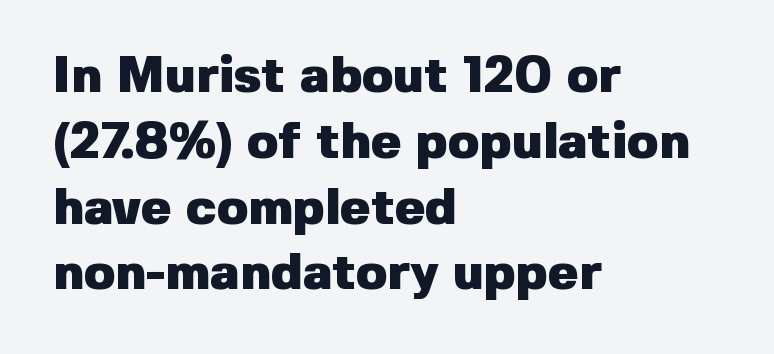
The image shows 51 px heavy sans-serif type, upright; set left-aligned, normal line spacing (1.29x), normal letter spacing, not underlined; low stroke contrast and a medium x-height.
